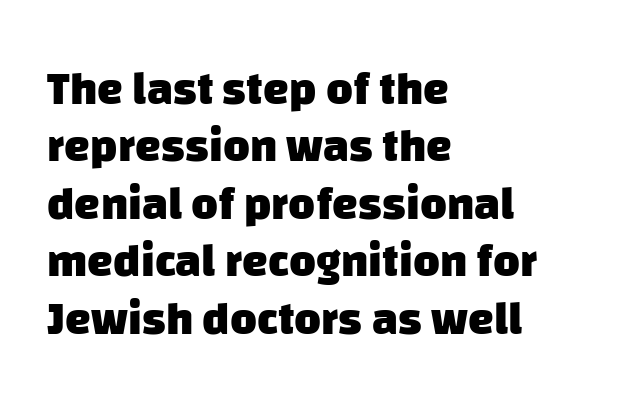
The image shows 46 px heavy sans-serif type; set left-aligned, normal line spacing (1.25x), normal letter spacing, not underlined; low stroke contrast and a large x-height.
